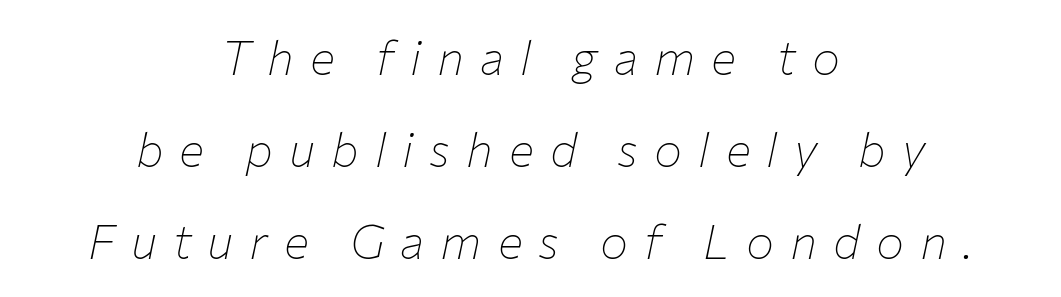
These lines are centered, leaving both edges ragged. The cut favours lightness, reaching ordinary text weight at its darkest. The block of text is sparse from top to bottom, with ample space between rows. Note the varied advance widths — an 'i' is clearly narrower than an 'm'.
